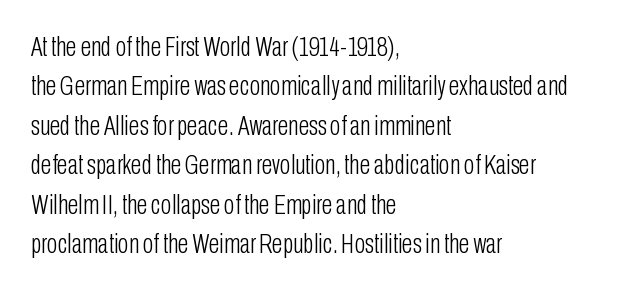
Bold? No — there's no thickening of the strokes. This is the regular roman posture of the typeface. A typesetter would call this zero additional tracking. Quick note: underline off. Line beginnings align vertically; line endings do not.
